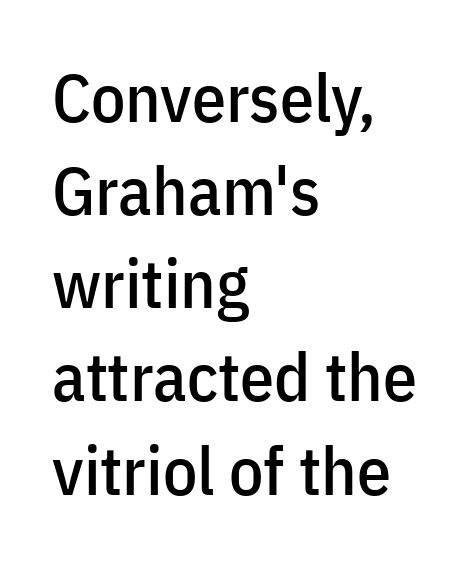
The image shows 68 px condensed sans-serif type, upright; set left-aligned, normal line spacing (1.37x), normal letter spacing, not underlined; low stroke contrast and a medium x-height.
